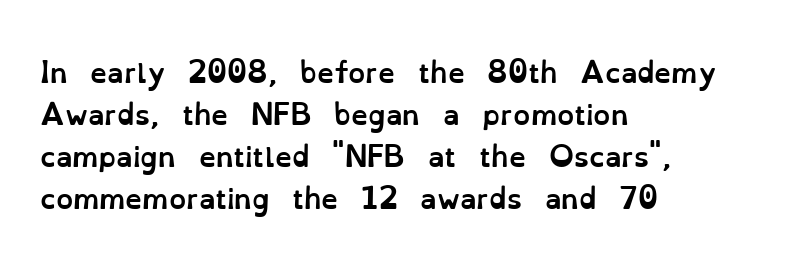
The image shows 27 px bold type, upright; set left-aligned, normal line spacing (1.55x), normal letter spacing, not underlined.
